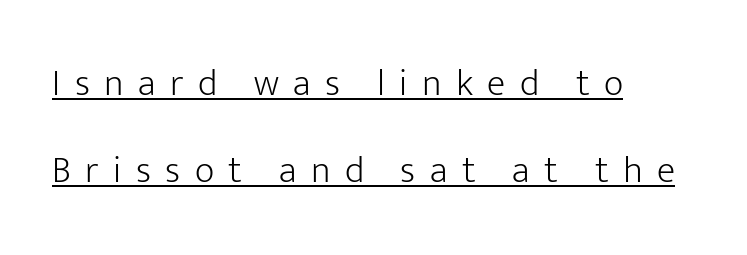
The tracking reads as deliberately expanded to a designer's eye. Weight: not bold — regular or lighter. Short and long lines alike share a common starting point at left. The rendering uses natural spacing where letterforms have individual widths.
